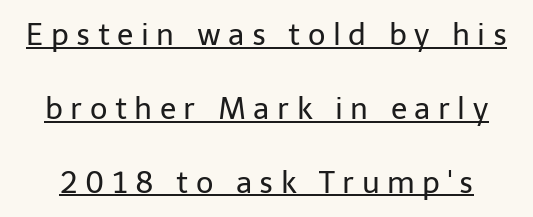
The image shows 30 px regular-weight sans-serif type, upright; set loose line spacing (2.46x), unusually wide letter spacing (+0.25 em), underlined; low stroke contrast and a medium x-height.
